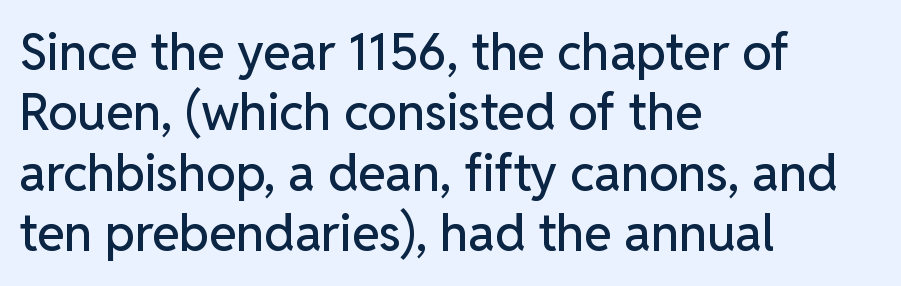
Q: Is the text italic (slanted)? A: No, it is upright.
Q: Is the typeface a serif or a sans-serif typeface? A: Sans-serif.
Q: Is the text underlined? A: No.
Q: How is the paragraph aligned? A: Left-aligned.
Q: Is the spacing between letters normal or unusually wide? A: Normal.
Q: Width (condensed, normal, or wide)? A: Normal.
Q: Stroke contrast? A: Low.
Q: x-height? A: Medium.
Q: Monospaced? A: No.
